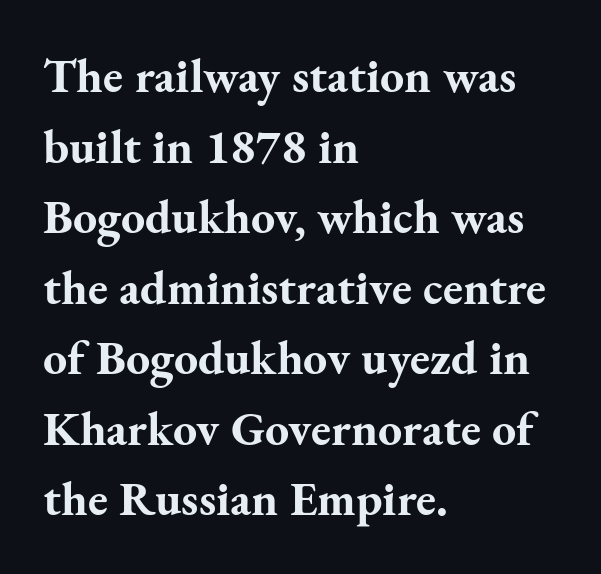
The image shows 48 px bold serif type, upright; set left-aligned, normal line spacing (1.47x), normal letter spacing, not underlined; medium stroke contrast and a small x-height.
